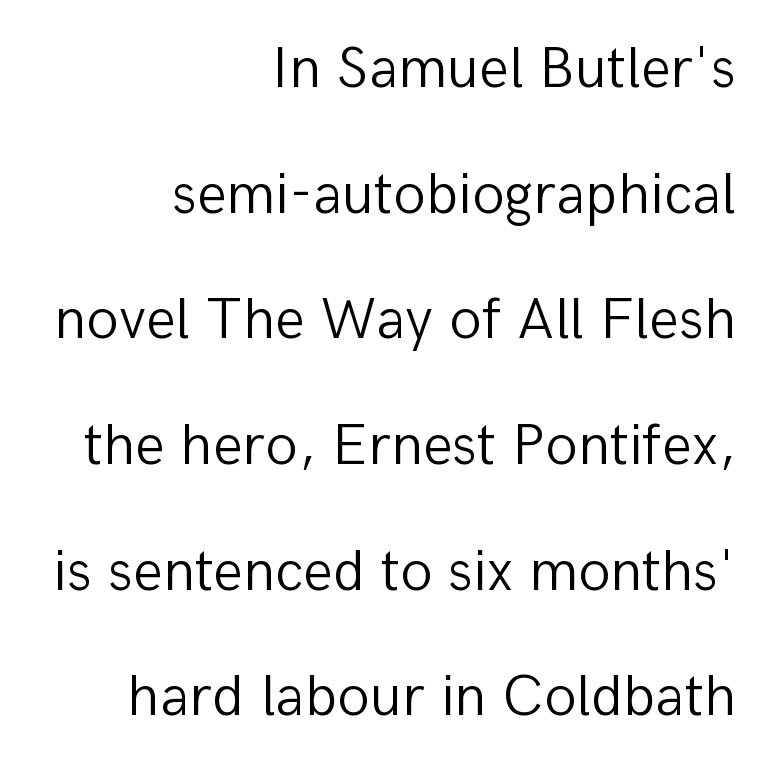
{"serif": "no", "italic": "no", "bold": "no", "weight": "light", "width": "normal", "stroke_contrast": "low", "x_height": "medium", "monospaced": "no", "underline": "no", "align": "right", "line_spacing": "loose", "line_spacing_ratio": 2.13, "letter_spacing": "normal", "letter_spacing_em": 0.0, "glyph_px": 59}
